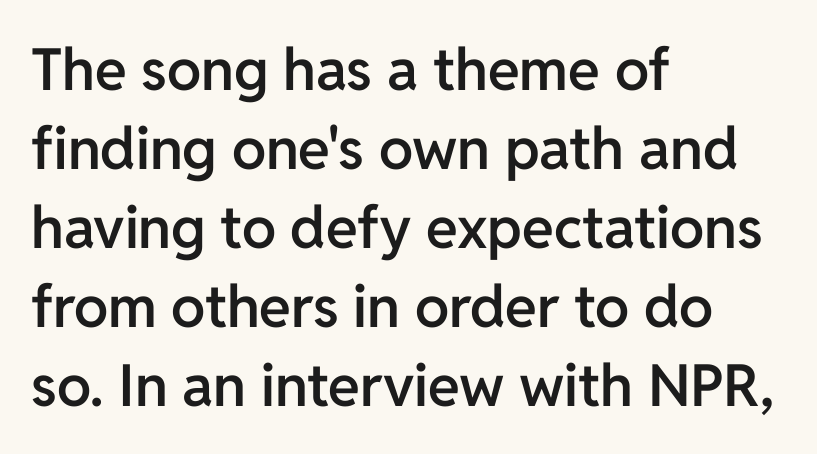
{"serif": "no", "italic": "no", "bold": "semi", "weight": "semibold", "width": "normal", "stroke_contrast": "low", "x_height": "medium", "monospaced": "no", "underline": "no", "align": "left", "line_spacing": "normal", "line_spacing_ratio": 1.36, "letter_spacing": "normal", "letter_spacing_em": 0.0, "glyph_px": 58}
